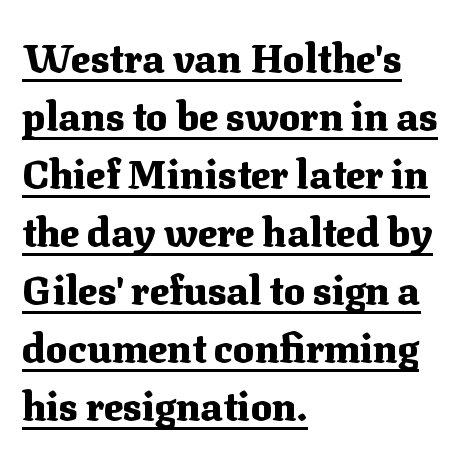
Q: Is the text bold? A: Yes.
Q: Is the text italic (slanted)? A: No, it is upright.
Q: Is the typeface a serif or a sans-serif typeface? A: Serif.
Q: Is the text underlined? A: Yes.
Q: How is the paragraph aligned? A: Left-aligned.
Q: Is the spacing between letters normal or unusually wide? A: Normal.
Q: Is the spacing between lines tight, normal or loose? A: Normal.
Q: Width (condensed, normal, or wide)? A: Normal.
Q: Stroke contrast? A: Medium.
Q: x-height? A: Medium.
Q: Monospaced? A: No.
